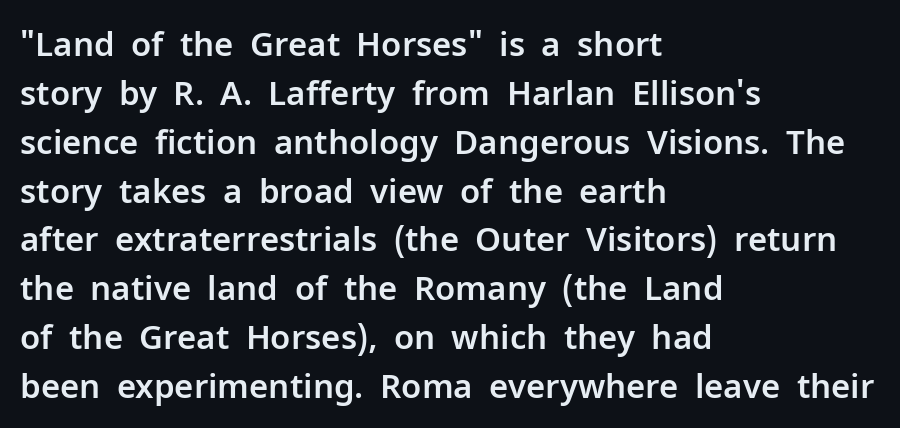
The face used here is rendered with its standard letterfit. The paragraph shown leans on its left margin. Is there any slant? The stems are plumb. Examine the stroke ends and you'll find no serifs. Here the designer chose a conventional face with non-uniform glyph widths. Leading: standard.
